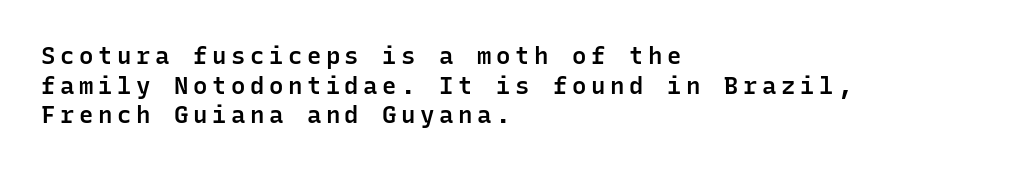
The image shows 24 px text type, upright; set left-aligned, line spacing 1.23x, not underlined.
